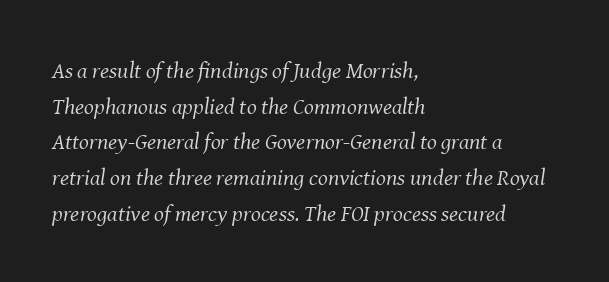
The image shows 23 px text type, italic (leaning right); set left-aligned, normal line spacing (1.55x), normal letter spacing, not underlined.
